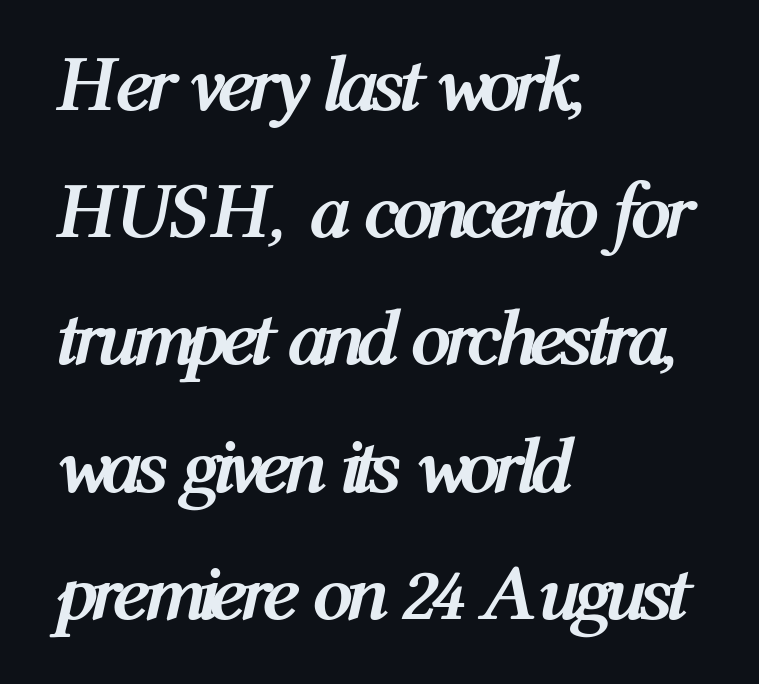
Q: Is the text bold? A: Yes.
Q: Is the text italic (slanted)? A: Yes, it leans right by about 12 degrees.
Q: Is the text underlined? A: No.
Q: How is the paragraph aligned? A: Left-aligned.
Q: Is the spacing between letters normal or unusually wide? A: Normal.
Q: Is the spacing between lines tight, normal or loose? A: Normal.
Q: Width (condensed, normal, or wide)? A: Condensed.
Q: Stroke contrast? A: Medium.
Q: x-height? A: Medium.
Q: Monospaced? A: No.
